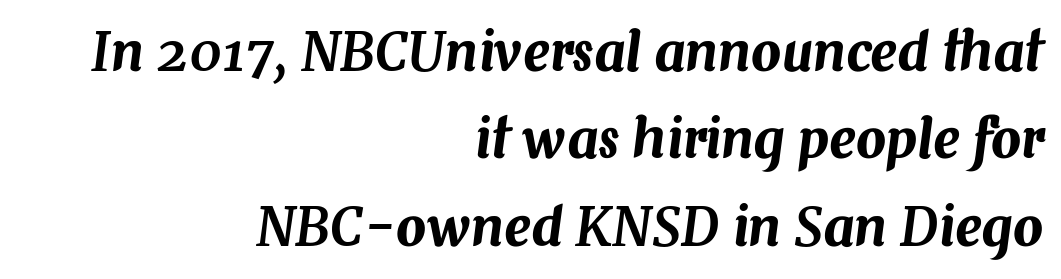
{"italic": "yes", "lean": "right", "slant_degrees": 7, "width": "normal", "stroke_contrast": "medium", "x_height": "medium", "monospaced": "no", "underline": "no", "align": "right", "line_spacing": "normal", "line_spacing_ratio": 1.65, "letter_spacing": "normal", "letter_spacing_em": 0.0, "glyph_px": 53}
